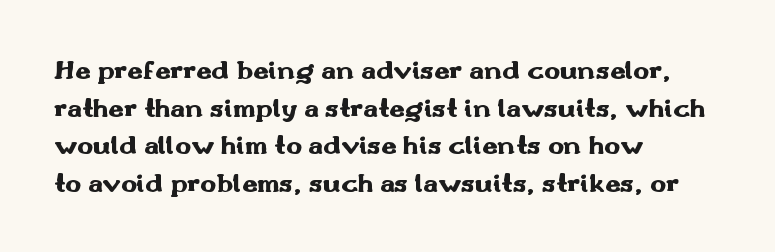
{"italic": "no", "bold": "yes", "underline": "no", "align": "left", "line_spacing": "normal", "line_spacing_ratio": 1.39, "letter_spacing": "normal", "letter_spacing_em": 0.0, "glyph_px": 27}
